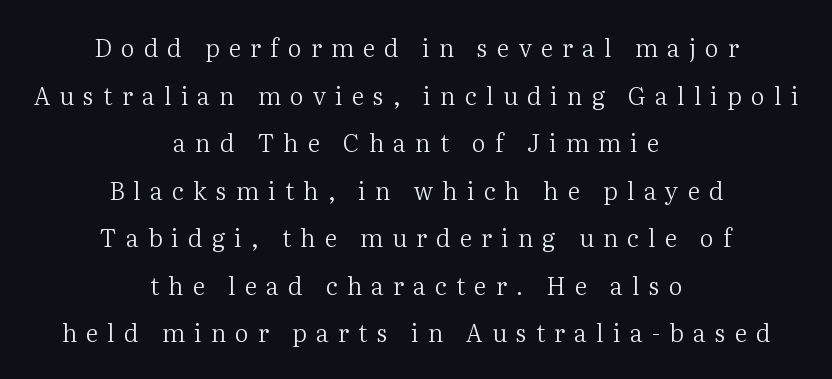
No heavy texture on the line: the type isn't bold. Layout note: lines centered. Someone cranked the tracking dial way up on this one. The passage shown is not underscored anywhere. What's the leading like? Stretched, with rows far apart.
